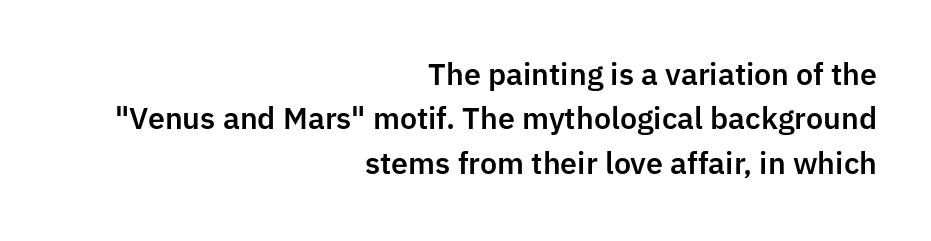
This rendering employs a face without finishing strokes, i.e., a sans-serif. Varying glyph widths throughout — classic text-font behaviour. No italicization has been applied; the sample stays upright. This sample is right-justified, so line beginnings fall wherever the words allow. Quick note: underline off.
